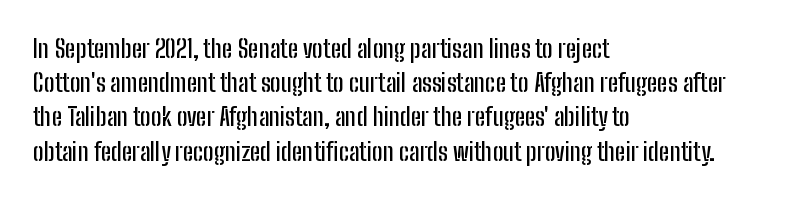
{"italic": "no", "underline": "no", "align": "left", "line_spacing": "normal", "line_spacing_ratio": 1.37, "letter_spacing": "normal", "letter_spacing_em": 0.0, "glyph_px": 25}
